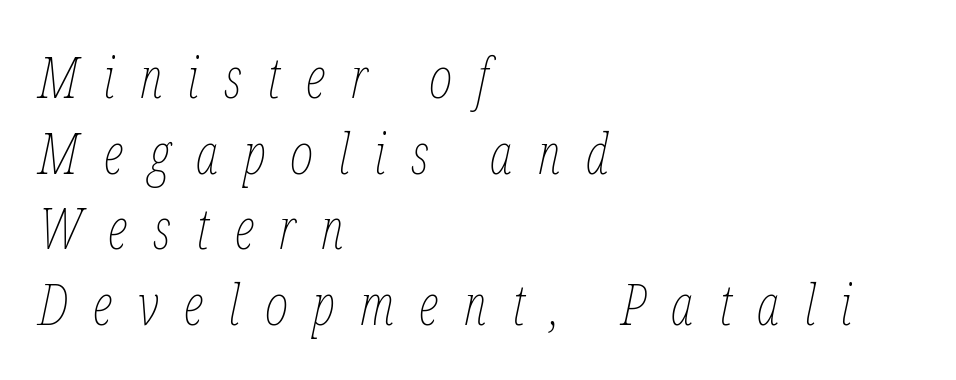
The image shows 56 px thin, condensed type, italic (leaning right); set left-aligned, normal line spacing (1.35x), unusually wide letter spacing (+0.45 em), not underlined; low stroke contrast and a medium x-height.
